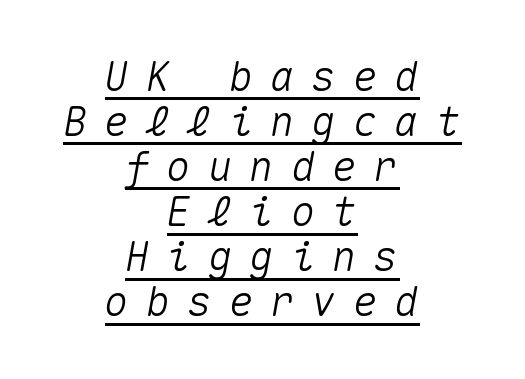
Q: Is the text italic (slanted)? A: Yes, it leans right by about 10 degrees.
Q: Is the text underlined? A: Yes.
Q: How is the paragraph aligned? A: Centered.
Q: Is the spacing between letters normal or unusually wide? A: Unusually wide.
Q: Is the spacing between lines tight, normal or loose? A: Tight.
Q: Width (condensed, normal, or wide)? A: Normal.
Q: Stroke contrast? A: Medium.
Q: x-height? A: Medium.
Q: Monospaced? A: Yes.
